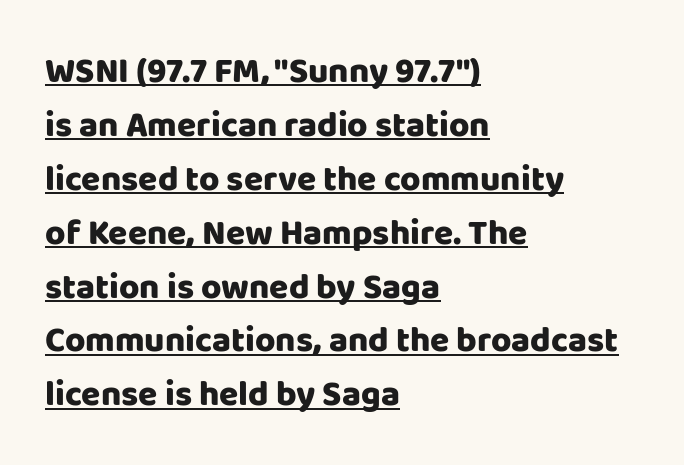
Q: Is the text bold? A: Yes.
Q: Is the text italic (slanted)? A: No, it is upright.
Q: Is the typeface a serif or a sans-serif typeface? A: Sans-serif.
Q: Is the text underlined? A: Yes.
Q: How is the paragraph aligned? A: Left-aligned.
Q: Is the spacing between letters normal or unusually wide? A: Normal.
Q: Is the spacing between lines tight, normal or loose? A: Normal.
Q: Width (condensed, normal, or wide)? A: Normal.
Q: Stroke contrast? A: Low.
Q: x-height? A: Large.
Q: Monospaced? A: No.
